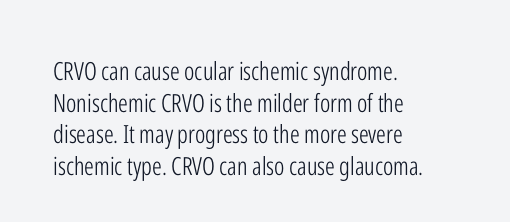
The characters are drawn with everyday or finer stroke widths. The string is rendered with underlining switched off. Leading matches the norm, producing a regular column. This sample uses plain, unmodified letter spacing.
